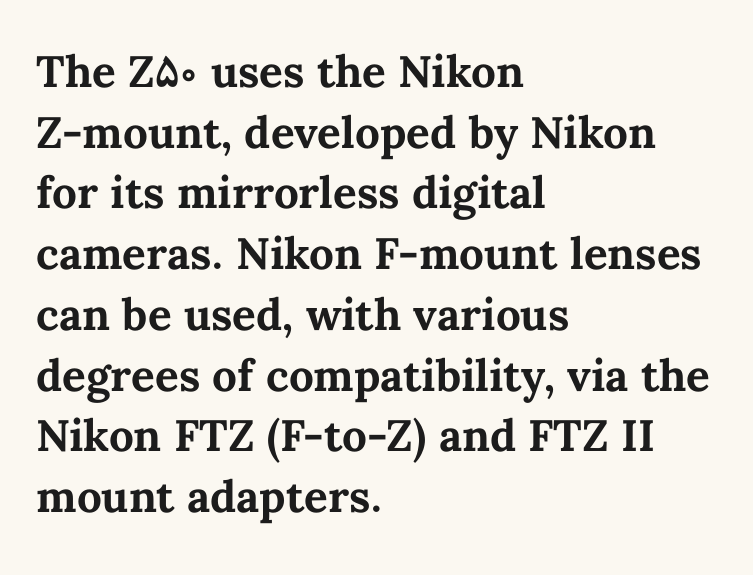
Q: Is the text bold? A: Yes.
Q: Is the text italic (slanted)? A: No, it is upright.
Q: Is the text underlined? A: No.
Q: How is the paragraph aligned? A: Left-aligned.
Q: Is the spacing between letters normal or unusually wide? A: Normal.
Q: Is the spacing between lines tight, normal or loose? A: Normal.
Q: Width (condensed, normal, or wide)? A: Normal.
Q: Stroke contrast? A: Medium.
Q: x-height? A: Medium.
Q: Monospaced? A: No.
